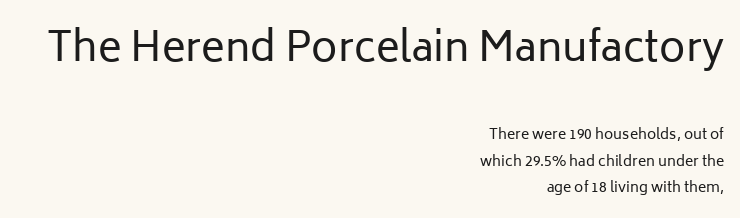
The image shows 40 px regular-weight sans-serif type, upright; set right-aligned, line spacing 1.88x, normal letter spacing, not underlined; the first (top) block is 2.86x larger; low stroke contrast and a medium x-height.
